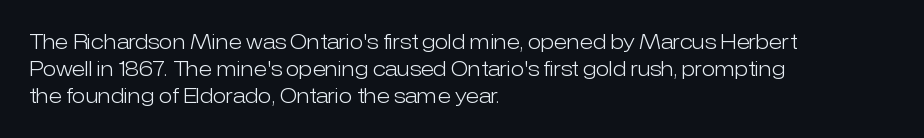
The image shows 20 px text type, upright; set left-aligned, normal line spacing (1.36x), normal letter spacing, not underlined.
